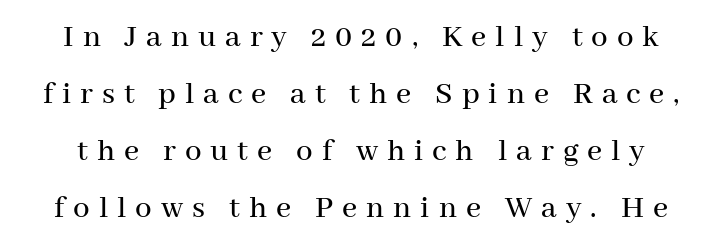
Q: Is the text italic (slanted)? A: No, it is upright.
Q: Is the typeface a serif or a sans-serif typeface? A: Serif.
Q: Is the text underlined? A: No.
Q: Is the spacing between letters normal or unusually wide? A: Unusually wide.
Q: Width (condensed, normal, or wide)? A: Normal.
Q: Stroke contrast? A: Medium.
Q: x-height? A: Medium.
Q: Monospaced? A: No.
